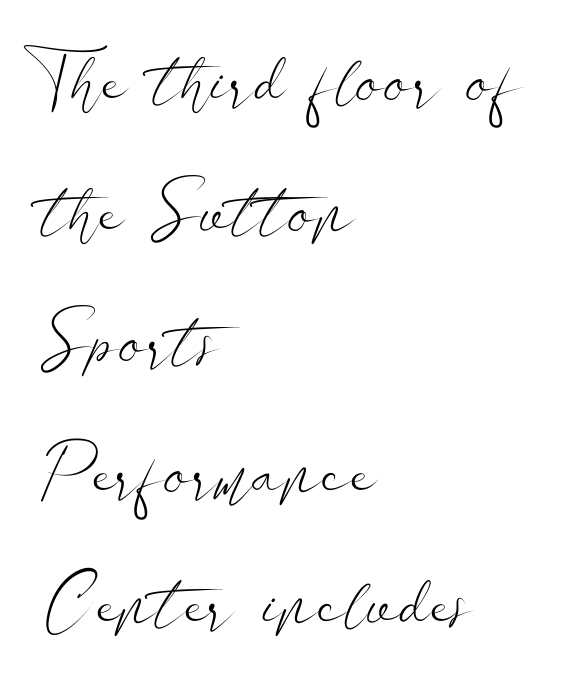
The image shows 71 px light, wide sans-serif type; set left-aligned, line spacing 1.84x, normal letter spacing, not underlined; low stroke contrast and a small x-height.
